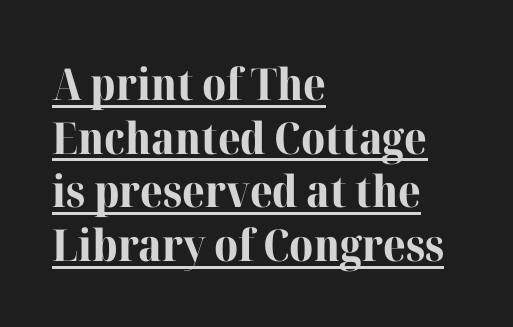
Q: Is the text bold? A: Yes.
Q: Is the text italic (slanted)? A: No, it is upright.
Q: Is the typeface a serif or a sans-serif typeface? A: Serif.
Q: Is the text underlined? A: Yes.
Q: How is the paragraph aligned? A: Left-aligned.
Q: Is the spacing between letters normal or unusually wide? A: Normal.
Q: Width (condensed, normal, or wide)? A: Normal.
Q: Stroke contrast? A: High.
Q: x-height? A: Medium.
Q: Monospaced? A: No.
